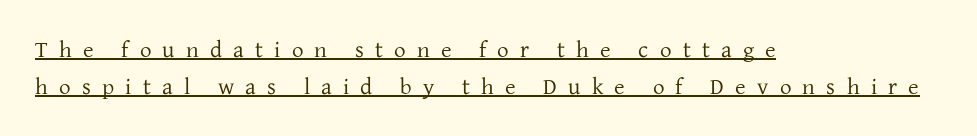
The image shows 23 px text type, upright; set left-aligned, normal line spacing (1.59x), unusually wide letter spacing (+0.49 em), underlined.
